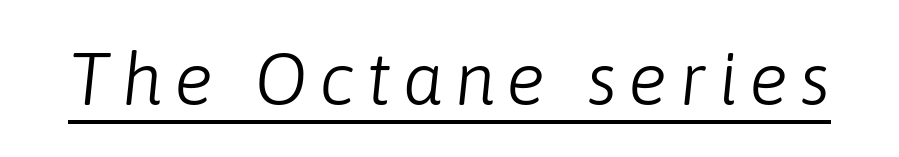
The image shows 73 px light type, italic (leaning right); set underlined; low stroke contrast and a medium x-height.
